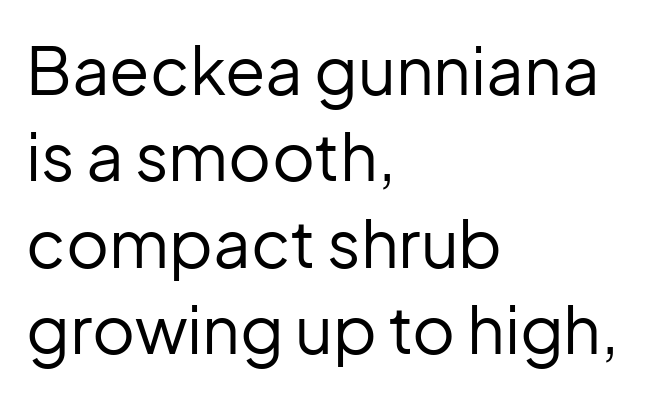
The image shows 66 px regular-weight sans-serif type, upright; set left-aligned, normal line spacing (1.31x), normal letter spacing, not underlined; low stroke contrast and a medium x-height.
